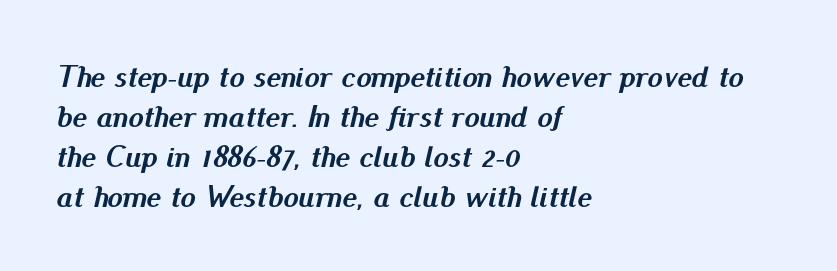
The image shows 31 px semibold type, italic (leaning right); set left-aligned, normal line spacing (1.29x), normal letter spacing, not underlined; medium stroke contrast and a small x-height.
